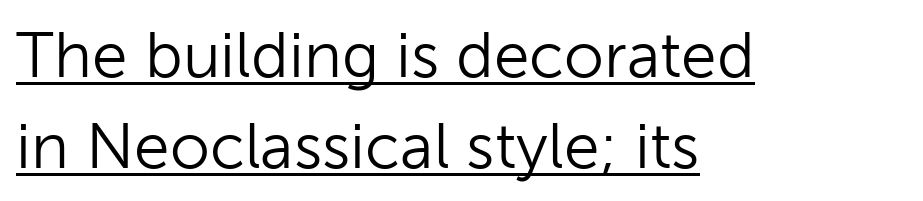
Q: Is the text bold? A: No.
Q: Is the text italic (slanted)? A: No, it is upright.
Q: Is the typeface a serif or a sans-serif typeface? A: Sans-serif.
Q: Is the text underlined? A: Yes.
Q: How is the paragraph aligned? A: Left-aligned.
Q: Is the spacing between letters normal or unusually wide? A: Normal.
Q: Is the spacing between lines tight, normal or loose? A: Normal.
Q: Width (condensed, normal, or wide)? A: Normal.
Q: Stroke contrast? A: Low.
Q: x-height? A: Medium.
Q: Monospaced? A: No.
